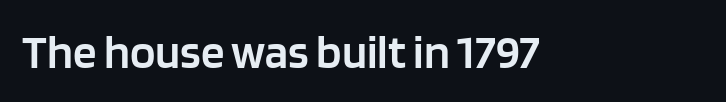
Q: Is the text bold? A: Semi-bold.
Q: Is the text italic (slanted)? A: No, it is upright.
Q: Is the typeface a serif or a sans-serif typeface? A: Sans-serif.
Q: Is the text underlined? A: No.
Q: Is the spacing between letters normal or unusually wide? A: Normal.
Q: Width (condensed, normal, or wide)? A: Normal.
Q: Stroke contrast? A: Low.
Q: x-height? A: Large.
Q: Monospaced? A: No.
